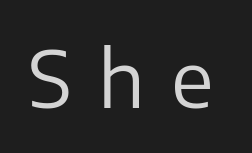
Q: Is the text bold? A: No.
Q: Is the text italic (slanted)? A: No, it is upright.
Q: Is the typeface a serif or a sans-serif typeface? A: Sans-serif.
Q: Is the text underlined? A: No.
Q: Is the spacing between letters normal or unusually wide? A: Unusually wide.
Q: Width (condensed, normal, or wide)? A: Normal.
Q: Stroke contrast? A: Low.
Q: x-height? A: Medium.
Q: Monospaced? A: No.
